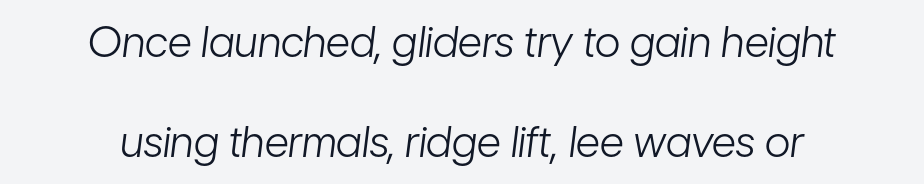
{"italic": "yes", "lean": "right", "slant_degrees": 7, "bold": "no", "weight": "light", "width": "condensed", "stroke_contrast": "low", "x_height": "medium", "monospaced": "no", "underline": "no", "align": "center", "line_spacing": "loose", "line_spacing_ratio": 2.37, "letter_spacing": "normal", "letter_spacing_em": 0.0, "glyph_px": 42}
